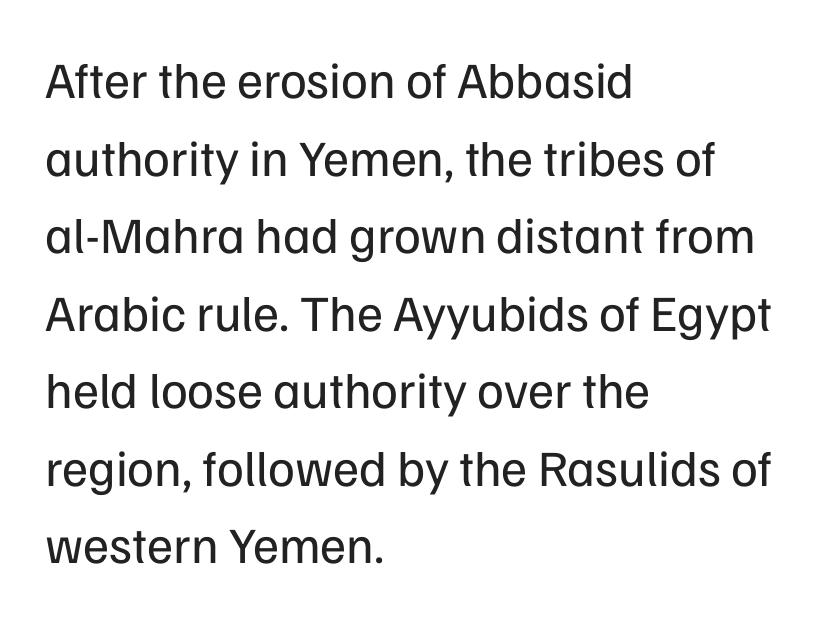
The image shows 51 px regular-weight sans-serif type, upright; set left-aligned, normal line spacing (1.52x), normal letter spacing, not underlined; low stroke contrast and a medium x-height.
